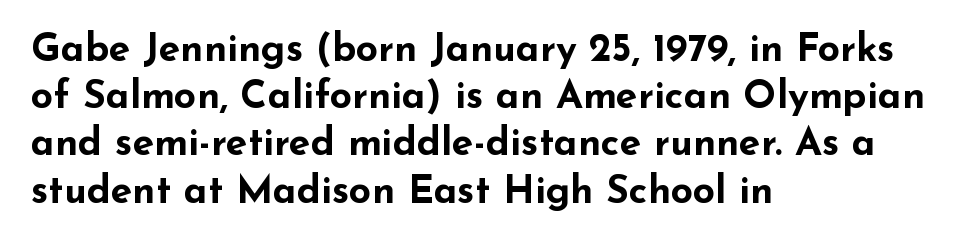
A typesetter would call this zero additional tracking. Lines of text with bare space underneath. Do the characters align in a grid? No, the font is proportional. A typesetter would mark this as roman, not italic. Heavy, bold letterforms. The lines are quadded left.
